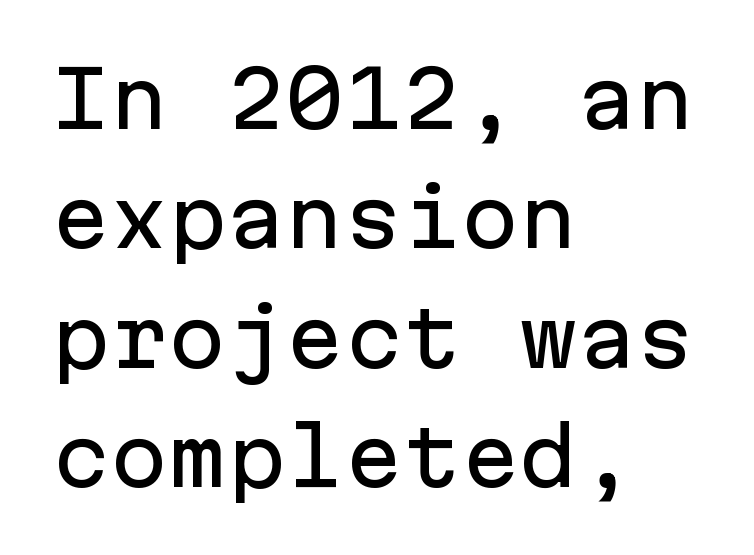
Q: Is the text italic (slanted)? A: No, it is upright.
Q: Is the typeface a serif or a sans-serif typeface? A: Sans-serif.
Q: Is the text underlined? A: No.
Q: How is the paragraph aligned? A: Left-aligned.
Q: Is the spacing between letters normal or unusually wide? A: Normal.
Q: Is the spacing between lines tight, normal or loose? A: Normal.
Q: Width (condensed, normal, or wide)? A: Normal.
Q: Stroke contrast? A: Low.
Q: x-height? A: Medium.
Q: Monospaced? A: Yes.
